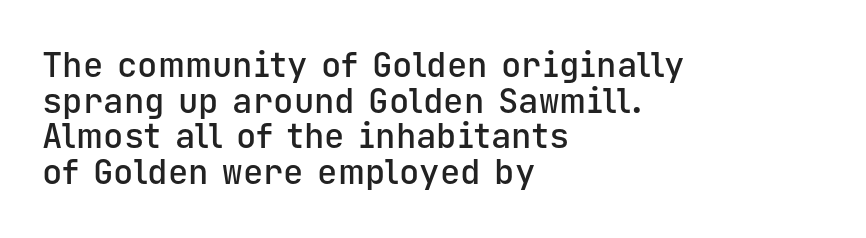
Does the type have serifs? No, each stem ends abruptly. Each letter, wide or thin by design, is forced into the same width here. The letters stand straight up with perfectly vertical stems. Just letters on the line, the space beneath them empty.
